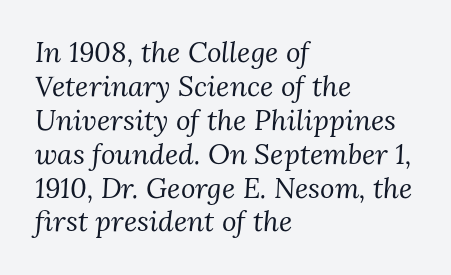
Q: Is the text bold? A: No.
Q: Is the text italic (slanted)? A: Yes, it leans right by about 3 degrees.
Q: Is the typeface a serif or a sans-serif typeface? A: Serif.
Q: Is the text underlined? A: No.
Q: How is the paragraph aligned? A: Left-aligned.
Q: Is the spacing between letters normal or unusually wide? A: Normal.
Q: Width (condensed, normal, or wide)? A: Normal.
Q: Stroke contrast? A: Medium.
Q: x-height? A: Medium.
Q: Monospaced? A: No.
